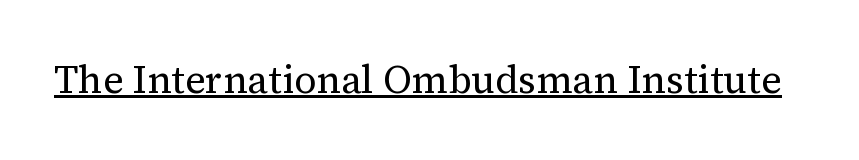
Q: Is the text bold? A: No.
Q: Is the text italic (slanted)? A: No, it is upright.
Q: Is the typeface a serif or a sans-serif typeface? A: Serif.
Q: Is the text underlined? A: Yes.
Q: Is the spacing between letters normal or unusually wide? A: Normal.
Q: Width (condensed, normal, or wide)? A: Normal.
Q: Stroke contrast? A: Medium.
Q: x-height? A: Medium.
Q: Monospaced? A: No.
